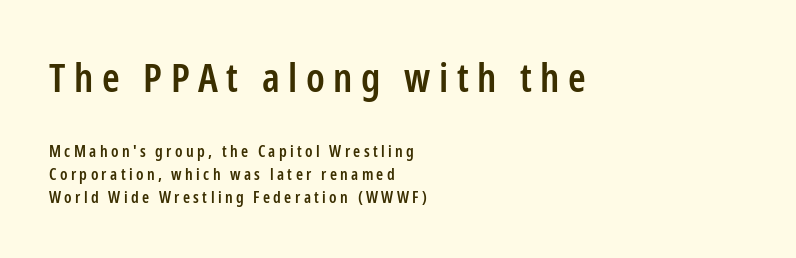
{"serif": "no", "italic": "no", "bold": "semi", "weight": "semibold", "width": "condensed", "stroke_contrast": "low", "x_height": "medium", "monospaced": "no", "underline": "no", "align": "left", "line_spacing": "normal", "line_spacing_ratio": 1.45, "letter_spacing": "wide", "letter_spacing_em": 0.21, "larger_block": "first", "size_ratio": 2.5, "glyph_px": 40}
